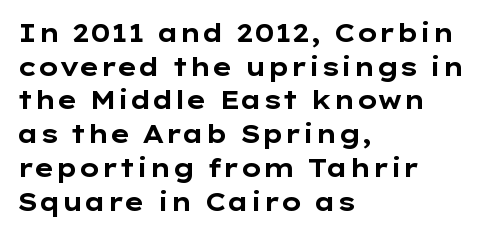
The image shows 25 px bold type, upright; set left-aligned, normal line spacing (1.35x), normal letter spacing, not underlined.
